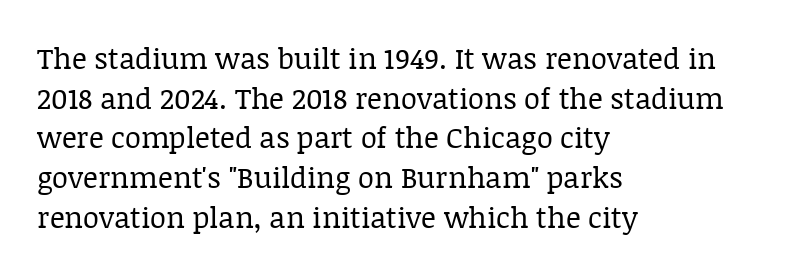
{"serif": "yes", "italic": "no", "bold": "no", "weight": "regular", "width": "normal", "stroke_contrast": "low", "x_height": "large", "monospaced": "no", "underline": "no", "align": "left", "line_spacing": "normal", "line_spacing_ratio": 1.37, "letter_spacing": "normal", "letter_spacing_em": 0.0, "glyph_px": 29}
